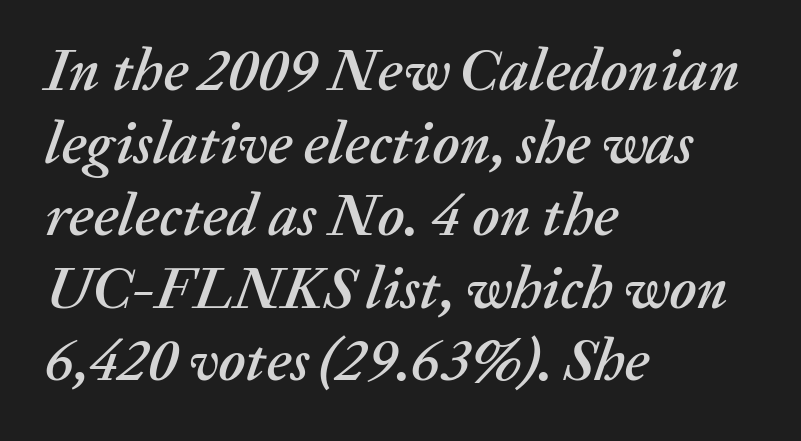
These lines keep a tight, regular rhythm from letter to letter. Do the characters align in a grid? No, the font is proportional. Posture: slanted. Line beginnings align vertically; line endings do not. Unmarked baselines from the first word to the last.
